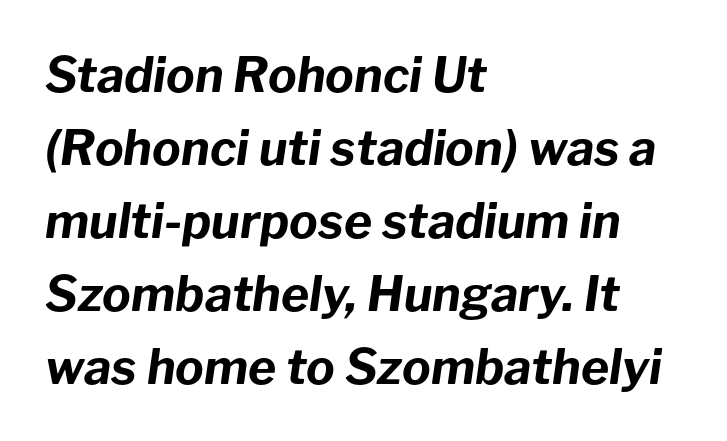
Looks like regular typesetting: each glyph gets only the width it needs. The glyphs are unaccompanied by any horizontal stroke below them. Successive baselines arrive at the customary interval. On the weight axis this lands at bold, roughly 700.
